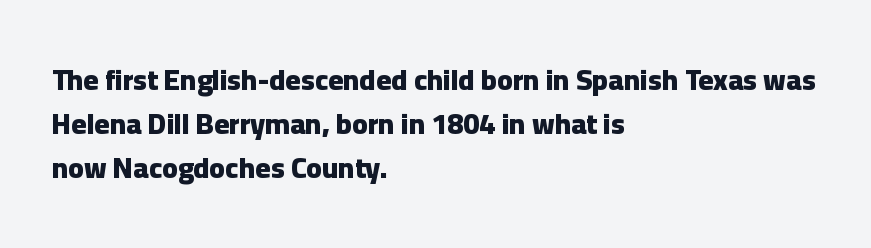
Q: Is the text bold? A: Yes.
Q: Is the text italic (slanted)? A: No, it is upright.
Q: Is the typeface a serif or a sans-serif typeface? A: Sans-serif.
Q: Is the text underlined? A: No.
Q: How is the paragraph aligned? A: Left-aligned.
Q: Is the spacing between letters normal or unusually wide? A: Normal.
Q: Is the spacing between lines tight, normal or loose? A: Normal.
Q: Width (condensed, normal, or wide)? A: Normal.
Q: Stroke contrast? A: Low.
Q: x-height? A: Medium.
Q: Monospaced? A: No.
